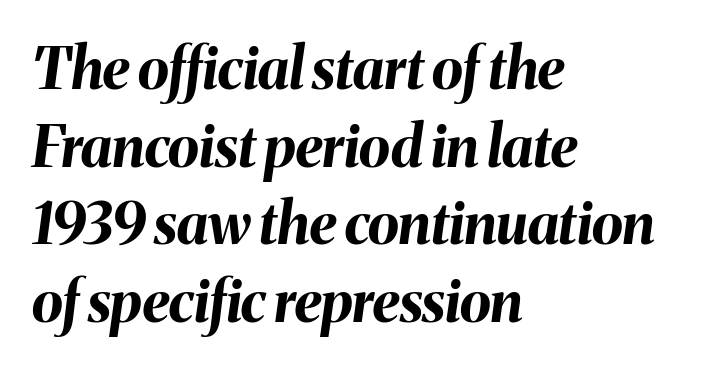
Every row of glyphs begins at an identical x-position on the left. The gap between lines stays unmarked. Do the characters align in a grid? No, the font is proportional. The glyphs have the mass of a bold cut.
